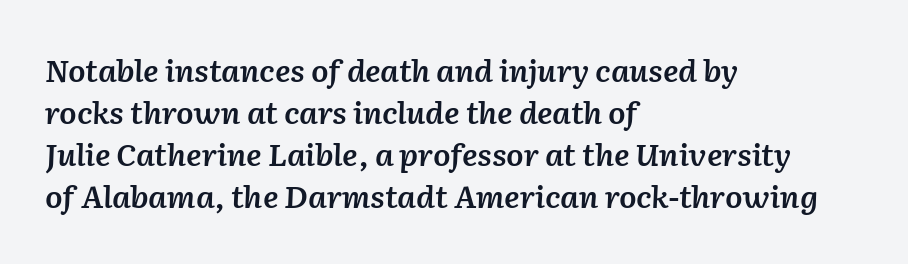
No word sits above an underline. These lines are rendered in a variable-pitch font. Summary of vertical rhythm: regular, with standard interline spacing. The font is running at a semibold setting, under full bold. In terms of letterspacing, this is plain default setting.
